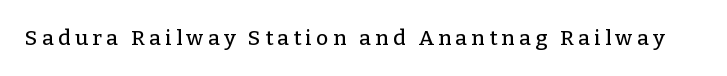
If you drew a line through each stem, it would be perfectly vertical. Anything drawn beneath the words? Only blank space. These lines have a slow, spaced-out rhythm from letter to letter.
